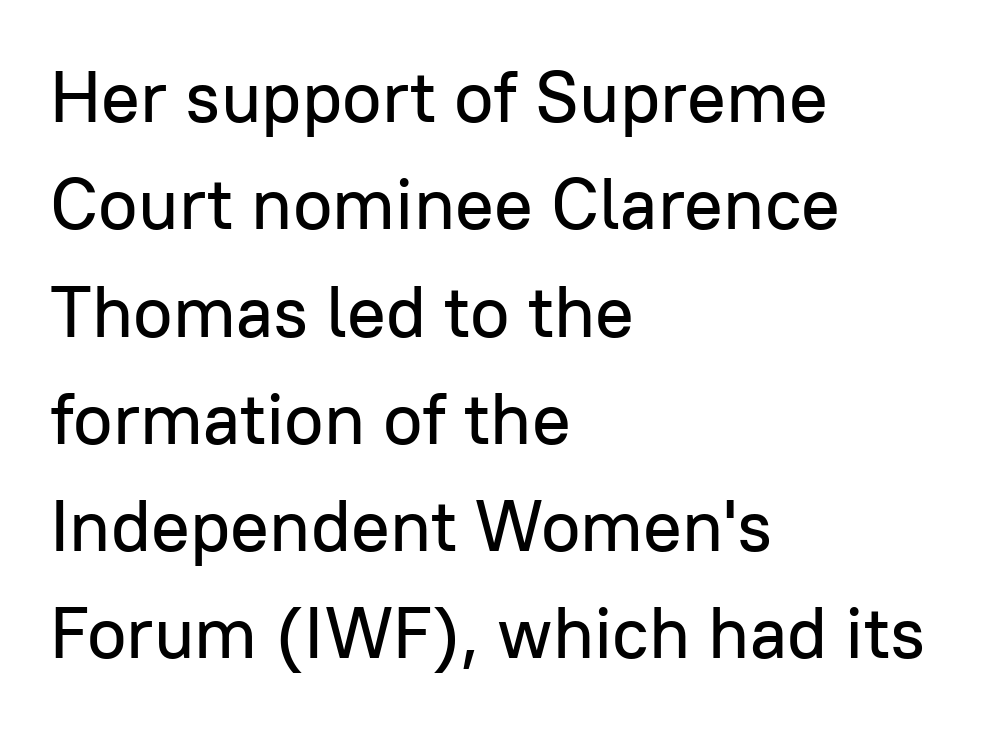
The image shows 72 px sans-serif type, upright; set left-aligned, normal line spacing (1.49x), normal letter spacing, not underlined; low stroke contrast and a medium x-height.
